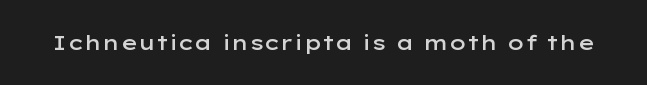
Q: Is the text bold? A: Semi-bold.
Q: Is the text italic (slanted)? A: No, it is upright.
Q: Is the text underlined? A: No.
Q: Is the spacing between letters normal or unusually wide? A: Normal.
